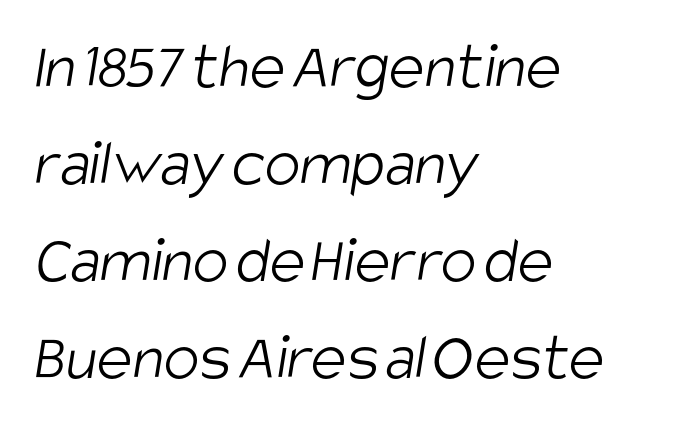
Q: Is the text bold? A: No.
Q: Is the typeface a serif or a sans-serif typeface? A: Sans-serif.
Q: Is the text underlined? A: No.
Q: How is the paragraph aligned? A: Left-aligned.
Q: Is the spacing between letters normal or unusually wide? A: Normal.
Q: Is the spacing between lines tight, normal or loose? A: Normal.
Q: Width (condensed, normal, or wide)? A: Condensed.
Q: Stroke contrast? A: Low.
Q: x-height? A: Large.
Q: Monospaced? A: No.
